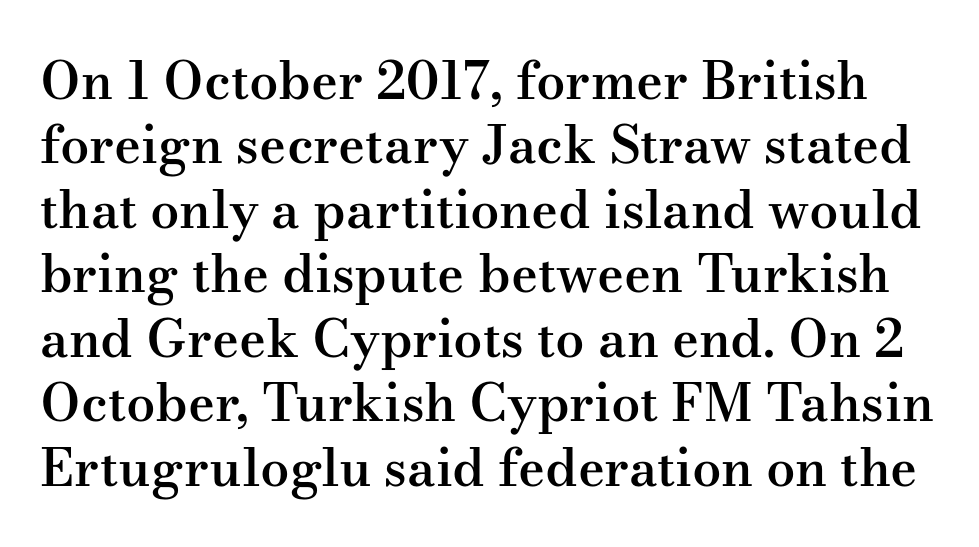
Q: Is the text bold? A: Semi-bold.
Q: Is the text italic (slanted)? A: No, it is upright.
Q: Is the typeface a serif or a sans-serif typeface? A: Serif.
Q: Is the text underlined? A: No.
Q: Is the spacing between letters normal or unusually wide? A: Normal.
Q: Width (condensed, normal, or wide)? A: Wide.
Q: Stroke contrast? A: Medium.
Q: x-height? A: Small.
Q: Monospaced? A: No.
